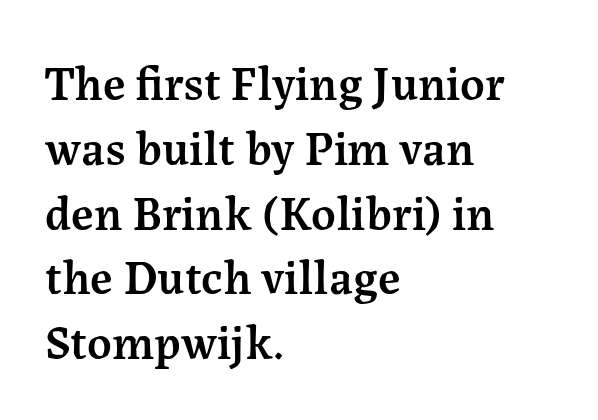
Is this a fixed-width face? No — the glyphs have proportional, varying widths. This block has exactly the height ordinary leading produces. Font category for this specimen: serif. What weight is shown? A semibold, between regular and bold. Do the letters lean? They stand straight.
